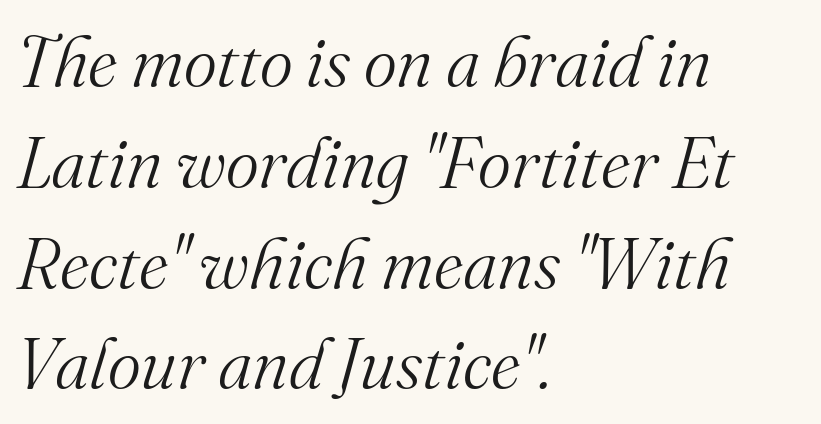
The space beneath each line is pristine and unruled. Horizontal bands of white between lines are of average thickness. Tall strokes in this sample are angled rather than plumb. Typographically, this falls in the serif category.
